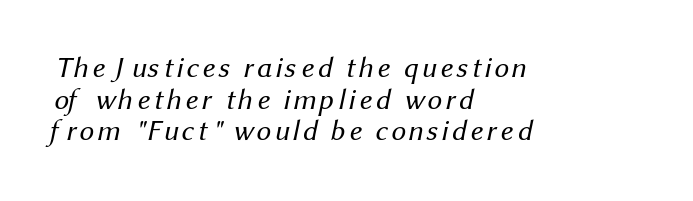
Q: Is the text bold? A: No.
Q: Is the typeface a serif or a sans-serif typeface? A: Sans-serif.
Q: Is the text underlined? A: No.
Q: How is the paragraph aligned? A: Left-aligned.
Q: Is the spacing between lines tight, normal or loose? A: Tight.
Q: Width (condensed, normal, or wide)? A: Normal.
Q: Stroke contrast? A: Medium.
Q: x-height? A: Medium.
Q: Monospaced? A: No.
